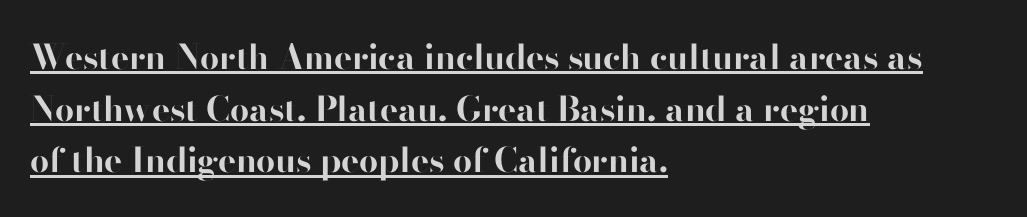
Reading down the block, your eye returns to a fixed left position each line. The face used here appears with an underline applied. The block of text has a typical density, with ordinary space between rows. The rendering keeps characters at their native spacing. Are there feet on the stems? There aren't — it's a sans.
